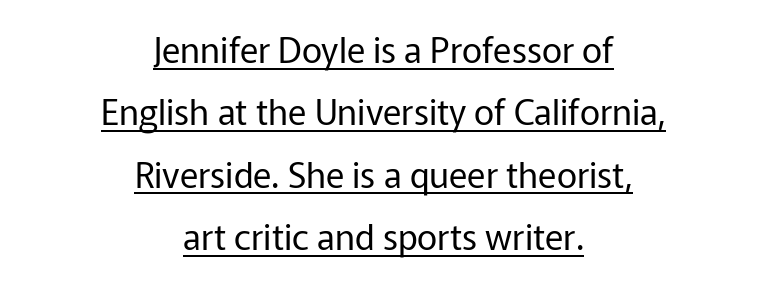
The image shows 35 px regular-weight sans-serif type, upright; set centered, line spacing 1.78x, normal letter spacing, underlined; low stroke contrast and a medium x-height.
